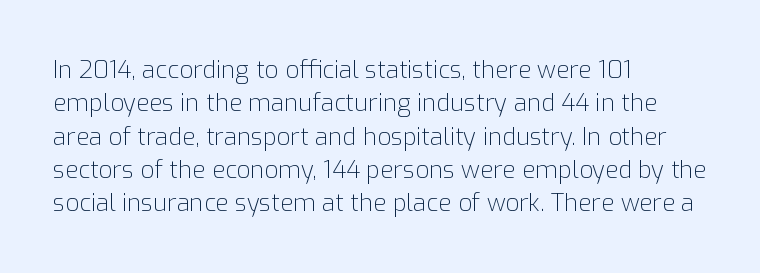
The letterforms sit at book weight or below. Posture: straight, roman, zero tilt. Tracking value appears to be zero — textbook default spacing. The passage shown stacks its lines at a standard gap. Is the block centered? No — it sits flush against the left margin. The foot of each line stays bare and open.
